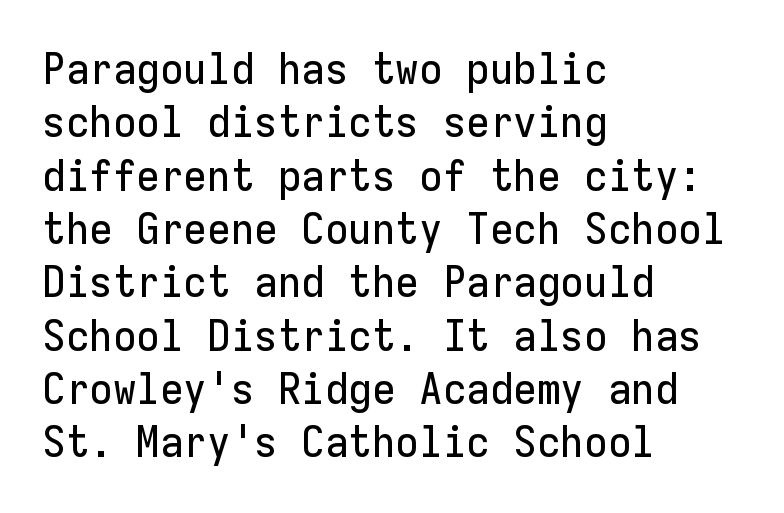
The image shows 43 px sans-serif type, upright, monospaced; set left-aligned, line spacing 1.24x, normal letter spacing, not underlined; low stroke contrast and a medium x-height.
